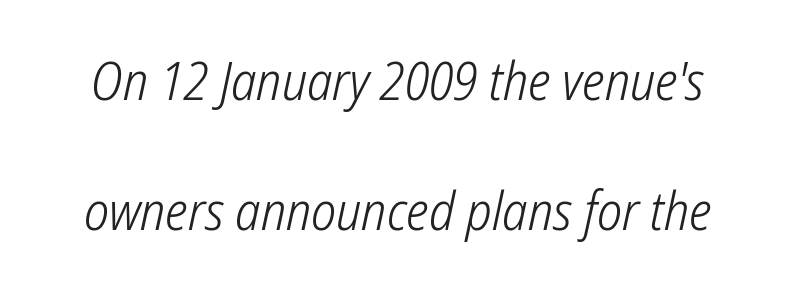
{"serif": "no", "bold": "no", "weight": "light", "width": "condensed", "stroke_contrast": "low", "x_height": "medium", "monospaced": "no", "underline": "no", "line_spacing": "loose", "line_spacing_ratio": 2.45, "letter_spacing": "normal", "letter_spacing_em": 0.0, "glyph_px": 53}
